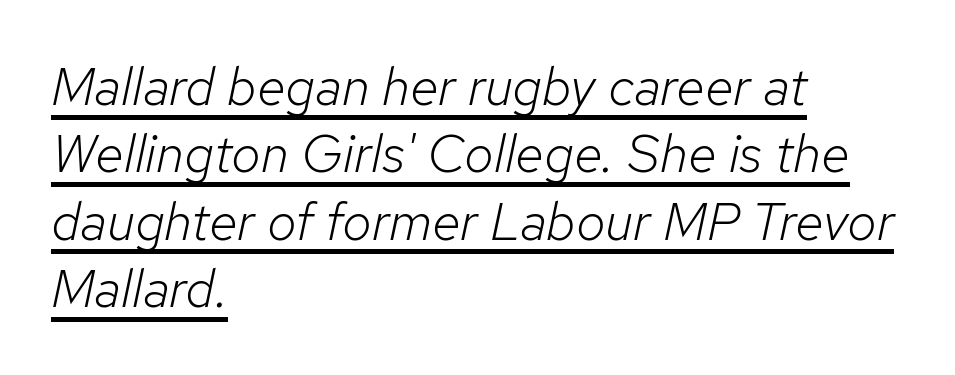
{"italic": "yes", "lean": "right", "slant_degrees": 12, "bold": "no", "weight": "light", "width": "normal", "stroke_contrast": "low", "x_height": "medium", "monospaced": "no", "underline": "yes", "align": "left", "line_spacing": "normal", "line_spacing_ratio": 1.27, "letter_spacing": "normal", "letter_spacing_em": 0.0, "glyph_px": 53}
